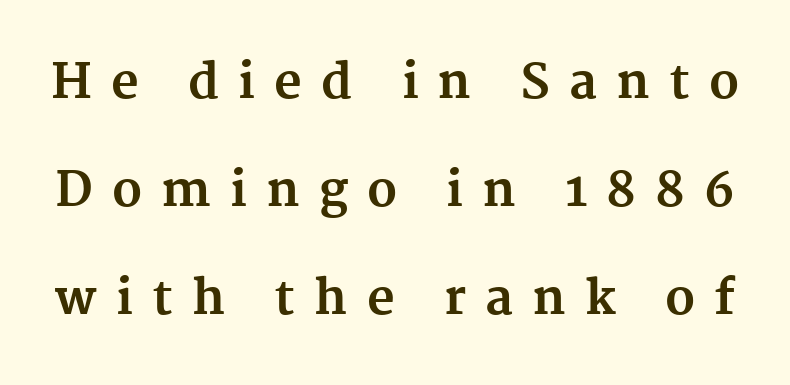
Q: Is the text bold? A: Yes.
Q: Is the text italic (slanted)? A: No, it is upright.
Q: Is the typeface a serif or a sans-serif typeface? A: Serif.
Q: Is the text underlined? A: No.
Q: Is the spacing between letters normal or unusually wide? A: Unusually wide.
Q: Is the spacing between lines tight, normal or loose? A: Loose.
Q: Width (condensed, normal, or wide)? A: Normal.
Q: Stroke contrast? A: Medium.
Q: x-height? A: Medium.
Q: Monospaced? A: No.
